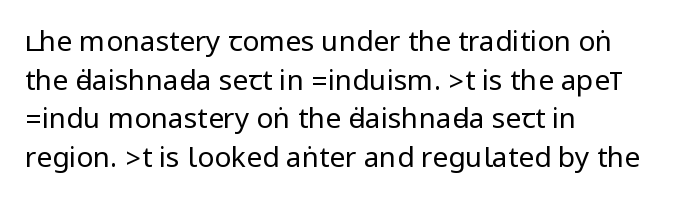
Observe the ordinary spacing: letters are neighbours, not strangers. Honestly, the row spacing looks completely unremarkable. Descender tails drop into unmarked territory. Reading down the block, your eye returns to a fixed left position each line. Unlike italic type, these characters show no tilt at all.
